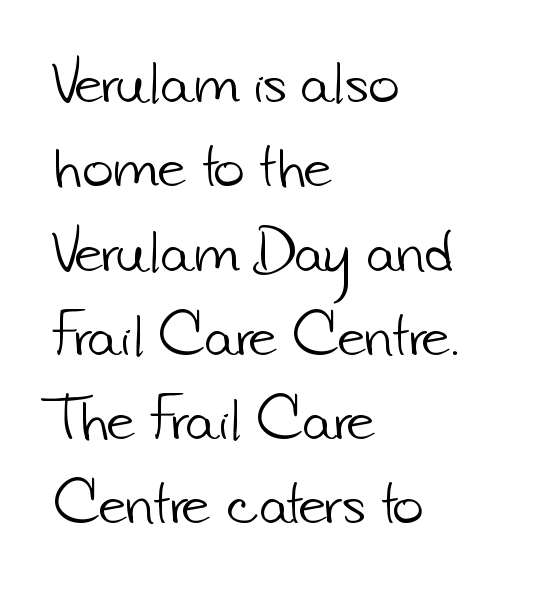
The image shows 53 px light sans-serif type; set left-aligned, normal line spacing (1.59x), normal letter spacing, not underlined; low stroke contrast and a small x-height.
